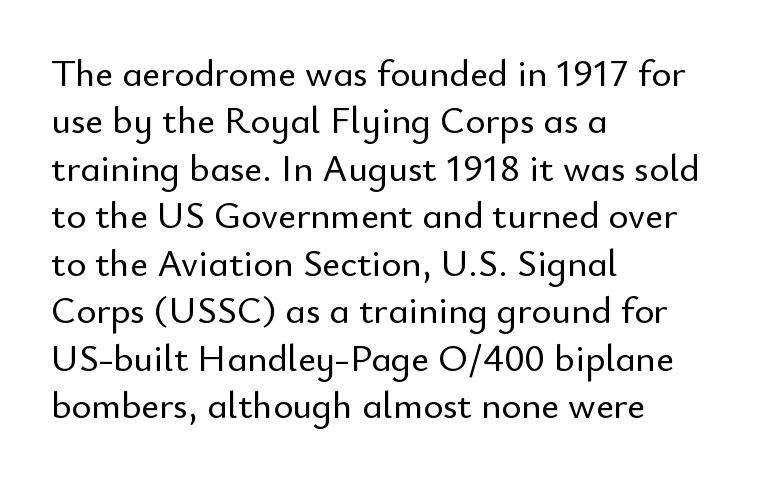
The image shows 38 px sans-serif type, upright; set left-aligned, normal line spacing (1.25x), normal letter spacing, not underlined; low stroke contrast and a small x-height.
